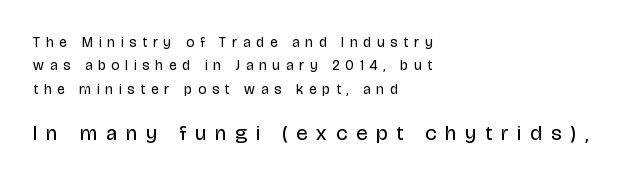
Q: Is the text bold? A: No.
Q: Is the text italic (slanted)? A: No, it is upright.
Q: Is the text underlined? A: No.
Q: How is the paragraph aligned? A: Left-aligned.
Q: Is the spacing between letters normal or unusually wide? A: Unusually wide.
Q: Is the spacing between lines tight, normal or loose? A: Normal.
Q: Which block of text is set in a larger size, the first (top) or the second (bottom)? A: The second (bottom) one.
